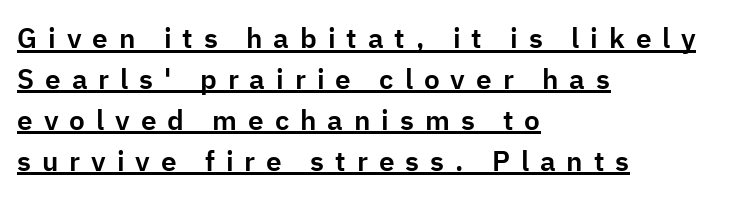
Q: Is the text italic (slanted)? A: No, it is upright.
Q: Is the typeface a serif or a sans-serif typeface? A: Sans-serif.
Q: Is the text underlined? A: Yes.
Q: How is the paragraph aligned? A: Left-aligned.
Q: Is the spacing between letters normal or unusually wide? A: Unusually wide.
Q: Is the spacing between lines tight, normal or loose? A: Normal.
Q: Width (condensed, normal, or wide)? A: Normal.
Q: Stroke contrast? A: Low.
Q: x-height? A: Medium.
Q: Monospaced? A: No.
